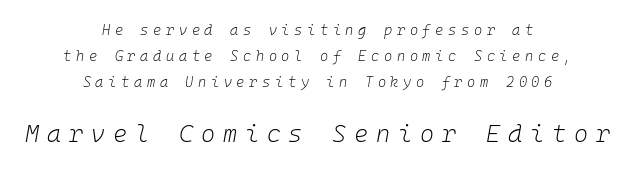
{"italic": "yes", "lean": "right", "slant_degrees": 10, "bold": "no", "underline": "no", "align": "center", "line_spacing_ratio": 1.86, "letter_spacing": "wide", "letter_spacing_em": 0.33, "larger_block": "second", "size_ratio": 1.71, "glyph_px": 24}
